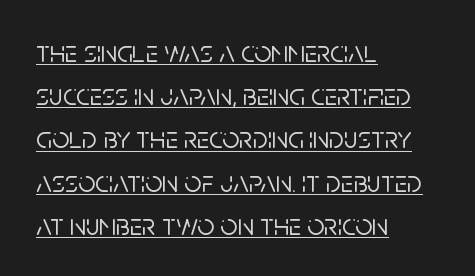
Inter-character spacing is left at the font's built-in metrics. If you drew a line through each stem, it would be perfectly vertical. How would I describe the line gaps? Plain and ordinary. A baseline rule has been typeset under these characters.
